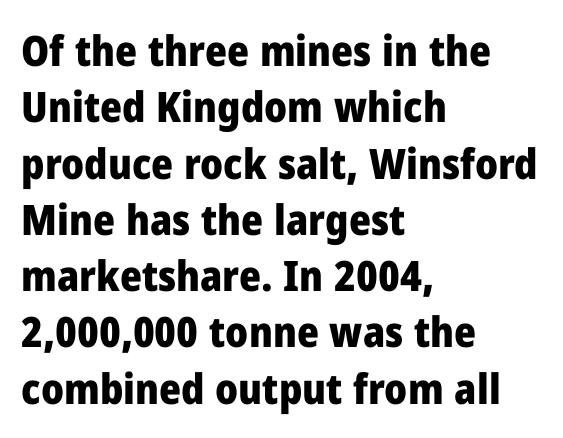
{"serif": "no", "italic": "no", "bold": "yes", "weight": "heavy", "width": "normal", "stroke_contrast": "low", "x_height": "medium", "monospaced": "no", "underline": "no", "align": "left", "line_spacing": "normal", "line_spacing_ratio": 1.34, "letter_spacing": "normal", "letter_spacing_em": 0.0, "glyph_px": 42}
